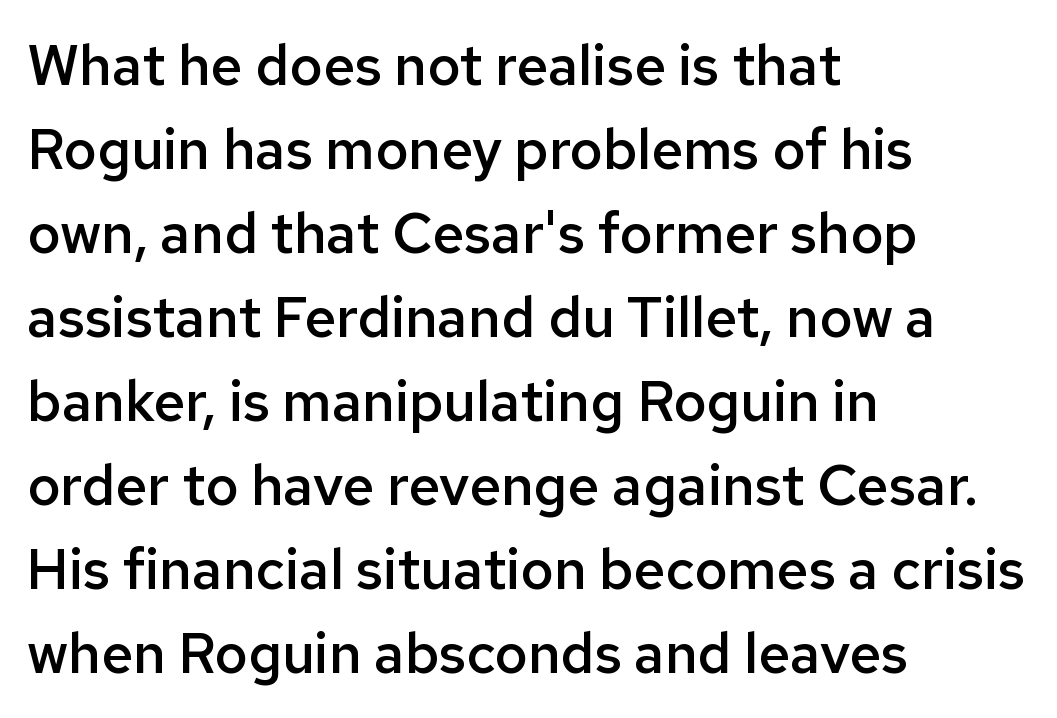
The image shows 56 px semibold sans-serif type, upright; set left-aligned, normal line spacing (1.5x), normal letter spacing, not underlined; low stroke contrast and a medium x-height.
